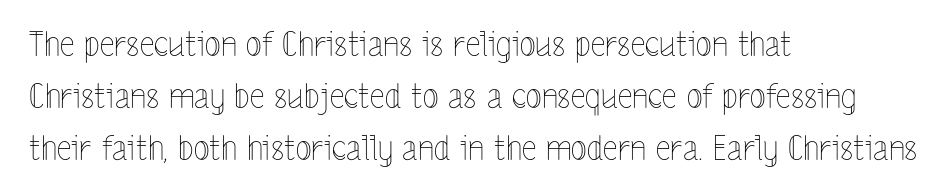
Normally led — the rows are evenly, conventionally spaced. Compared with typical body copy, the letter spacing here is the same. Is this a fixed-width face? No — the glyphs have proportional, varying widths. Compared with a centered layout, this one pins lines to the left instead.
